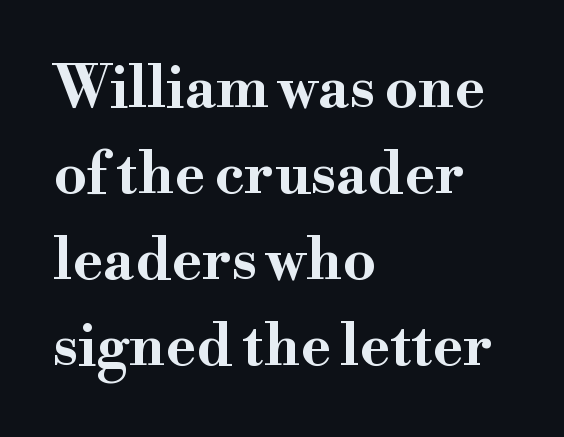
Q: Is the text bold? A: Yes.
Q: Is the text italic (slanted)? A: No, it is upright.
Q: Is the typeface a serif or a sans-serif typeface? A: Serif.
Q: Is the text underlined? A: No.
Q: How is the paragraph aligned? A: Left-aligned.
Q: Is the spacing between letters normal or unusually wide? A: Normal.
Q: Is the spacing between lines tight, normal or loose? A: Normal.
Q: Width (condensed, normal, or wide)? A: Wide.
Q: Stroke contrast? A: High.
Q: x-height? A: Small.
Q: Monospaced? A: No.
